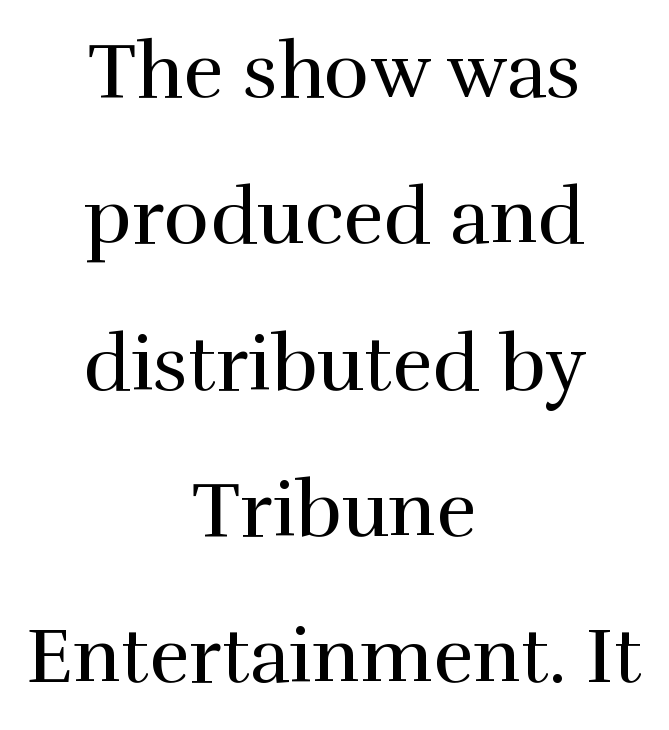
{"serif": "yes", "italic": "no", "bold": "no", "weight": "regular", "width": "normal", "stroke_contrast": "high", "x_height": "medium", "monospaced": "no", "underline": "no", "align": "center", "line_spacing": "loose", "line_spacing_ratio": 1.9, "letter_spacing": "normal", "letter_spacing_em": 0.0, "glyph_px": 77}
